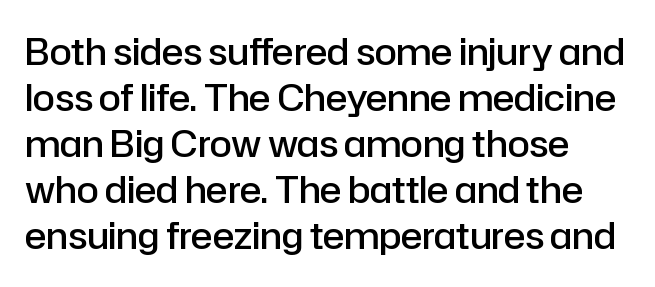
{"serif": "no", "italic": "no", "bold": "semi", "weight": "semibold", "width": "normal", "stroke_contrast": "low", "x_height": "medium", "monospaced": "no", "underline": "no", "align": "left", "line_spacing": "normal", "line_spacing_ratio": 1.28, "letter_spacing": "normal", "letter_spacing_em": 0.0, "glyph_px": 36}
